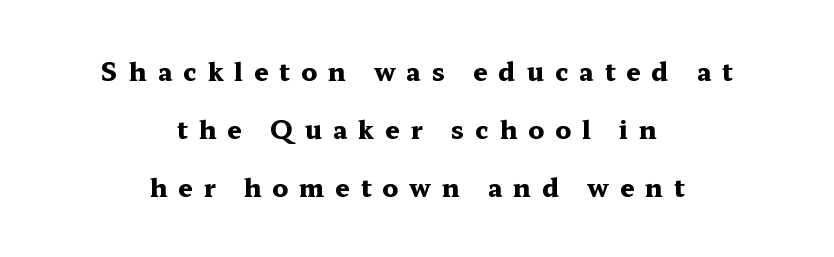
Q: Is the text bold? A: Yes.
Q: Is the text italic (slanted)? A: No, it is upright.
Q: Is the text underlined? A: No.
Q: How is the paragraph aligned? A: Centered.
Q: Is the spacing between letters normal or unusually wide? A: Unusually wide.
Q: Is the spacing between lines tight, normal or loose? A: Loose.
